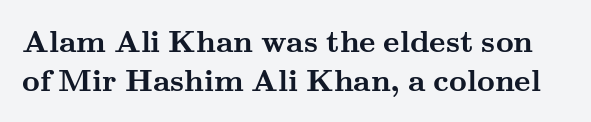
The type sits square on the baseline with zero lean. Weight check: bold — yes, fully. Between one letter and the next there's only the usual sliver of space. Character widths vary here, with narrow letters taking less room than wide ones. Just letters on the line, the space beneath them empty.
